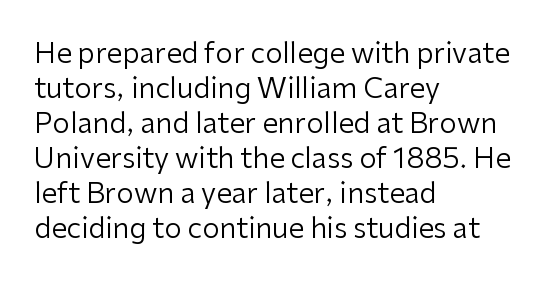
Q: Is the text bold? A: No.
Q: Is the text italic (slanted)? A: No, it is upright.
Q: Is the typeface a serif or a sans-serif typeface? A: Sans-serif.
Q: Is the text underlined? A: No.
Q: How is the paragraph aligned? A: Left-aligned.
Q: Is the spacing between letters normal or unusually wide? A: Normal.
Q: Is the spacing between lines tight, normal or loose? A: Normal.
Q: Width (condensed, normal, or wide)? A: Normal.
Q: Stroke contrast? A: Low.
Q: x-height? A: Medium.
Q: Monospaced? A: No.
